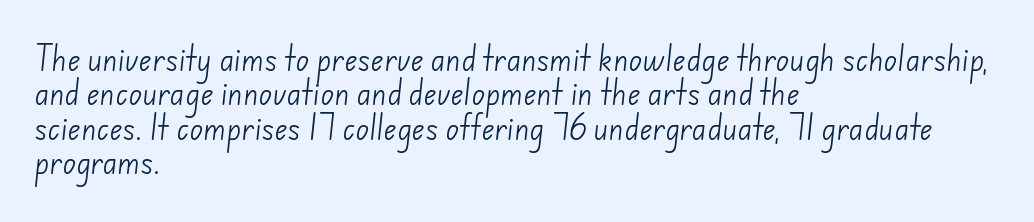
Letters rest on an invisible, unmarked baseline. The passage shown is typed in a proportional face where columns would drift. The rendering keeps characters at their native spacing. The glyphs in this specimen are sans serif. The strokes are not fattened; the text isn't bold. Horizontal alignment here is leftward, the default for most running prose.
